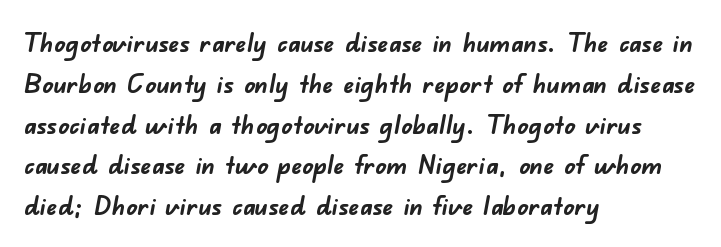
{"bold": "yes", "underline": "no", "align": "left", "line_spacing": "normal", "line_spacing_ratio": 1.51, "letter_spacing": "normal", "letter_spacing_em": 0.0, "glyph_px": 27}
